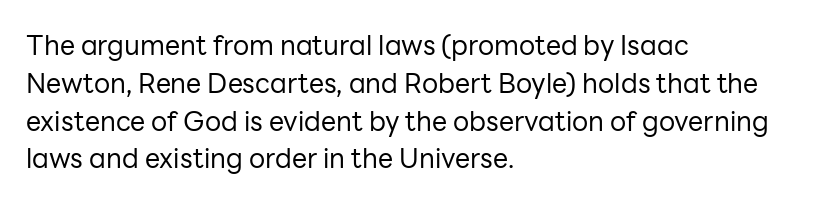
The image shows 27 px text type, upright; set left-aligned, normal line spacing (1.4x), normal letter spacing, not underlined.
